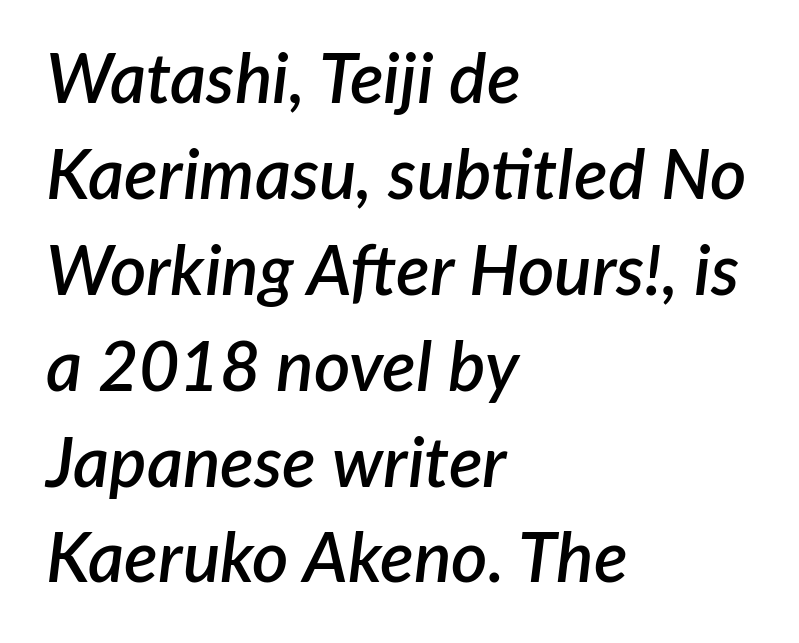
Here the designer chose a conventional face with non-uniform glyph widths. Rendered with sloped, italic letterforms. Compared with typical body copy, the letter spacing here is the same. The gap between lines stays unmarked. How would I describe the line gaps? Plain and ordinary. Set as a demibold, roughly 600 on the weight scale.
